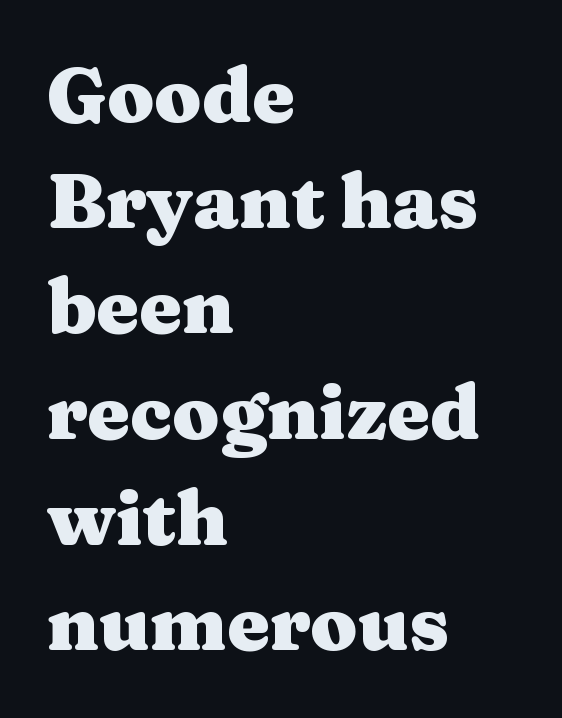
Q: Is the text bold? A: Yes.
Q: Is the text italic (slanted)? A: No, it is upright.
Q: Is the typeface a serif or a sans-serif typeface? A: Serif.
Q: Is the text underlined? A: No.
Q: How is the paragraph aligned? A: Left-aligned.
Q: Is the spacing between letters normal or unusually wide? A: Normal.
Q: Is the spacing between lines tight, normal or loose? A: Normal.
Q: Width (condensed, normal, or wide)? A: Wide.
Q: Stroke contrast? A: Medium.
Q: x-height? A: Medium.
Q: Monospaced? A: No.
